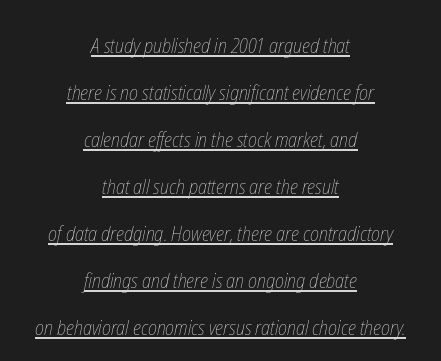
Q: Is the text bold? A: No.
Q: Is the text underlined? A: Yes.
Q: How is the paragraph aligned? A: Centered.
Q: Is the spacing between letters normal or unusually wide? A: Normal.
Q: Is the spacing between lines tight, normal or loose? A: Loose.
